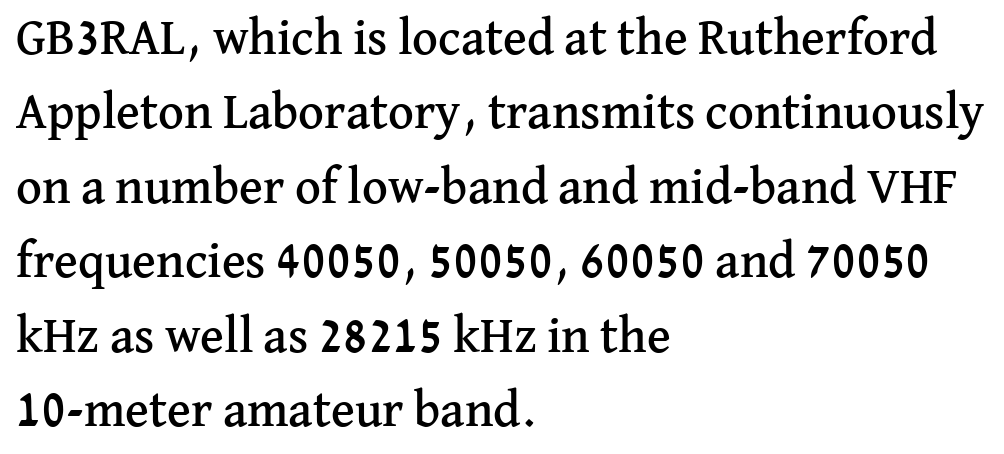
If you drew a line through each stem, it would be perfectly vertical. This sample has the flowing, uneven cadence of proportional lettering. Is this a sans? No — the strokes have serifs. The letters sit at their default tracking, neither squeezed nor spread. Successive baselines arrive at the customary interval. The lines are quadded left.
